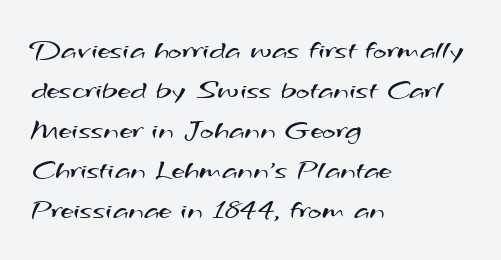
The image shows 29 px regular-weight, wide sans-serif type; set left-aligned, normal line spacing (1.38x), normal letter spacing, not underlined; medium stroke contrast and a small x-height.
